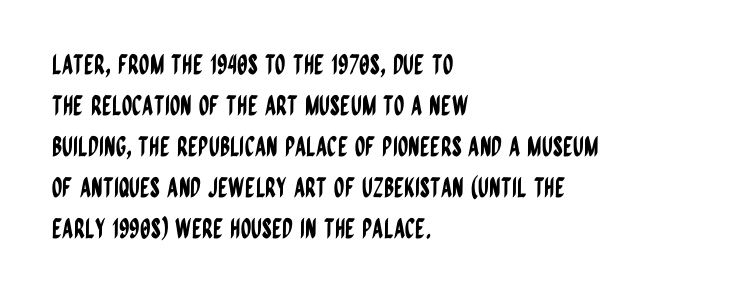
Underlining? Definitely not there. The passage shown stacks its lines at a standard gap. Tall strokes in this sample are plumb rather than angled. Is the block centered? No — it sits flush against the left margin.
